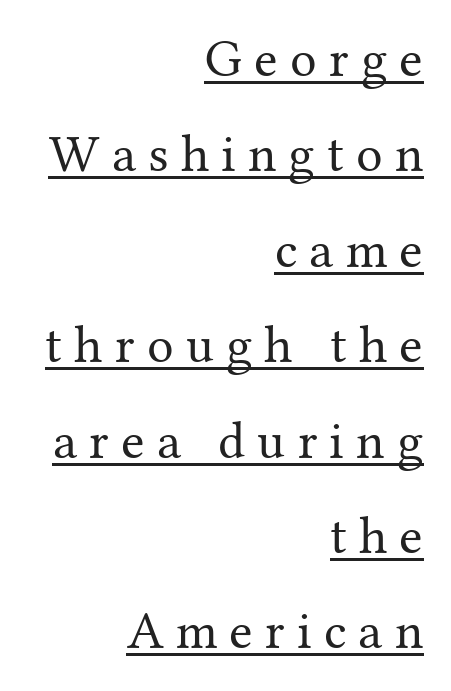
Q: Is the text bold? A: No.
Q: Is the text italic (slanted)? A: No, it is upright.
Q: Is the typeface a serif or a sans-serif typeface? A: Serif.
Q: Is the text underlined? A: Yes.
Q: How is the paragraph aligned? A: Right-aligned.
Q: Is the spacing between letters normal or unusually wide? A: Unusually wide.
Q: Width (condensed, normal, or wide)? A: Normal.
Q: Stroke contrast? A: Medium.
Q: x-height? A: Medium.
Q: Monospaced? A: No.
